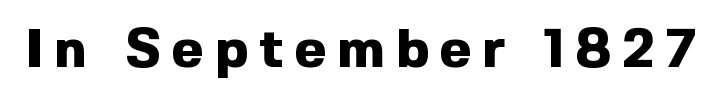
{"serif": "no", "italic": "no", "bold": "yes", "weight": "heavy", "width": "normal", "x_height": "medium", "monospaced": "no", "underline": "no", "letter_spacing": "wide", "letter_spacing_em": 0.21, "glyph_px": 54}
